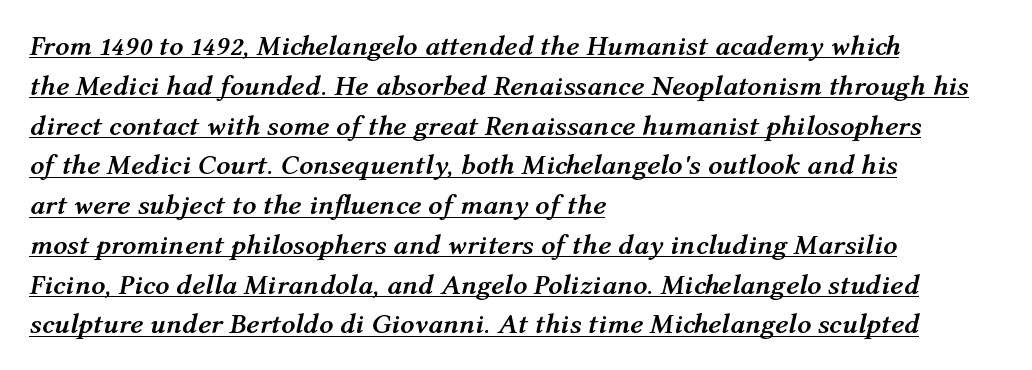
Tracking value appears to be zero — textbook default spacing. Thick stems and heavy bowls — unmistakably bold. Baseline-to-baseline distance is the conventional proportion of letter height. Compared with a centered layout, this one pins lines to the left instead. Rendered with sloped, italic letterforms.
